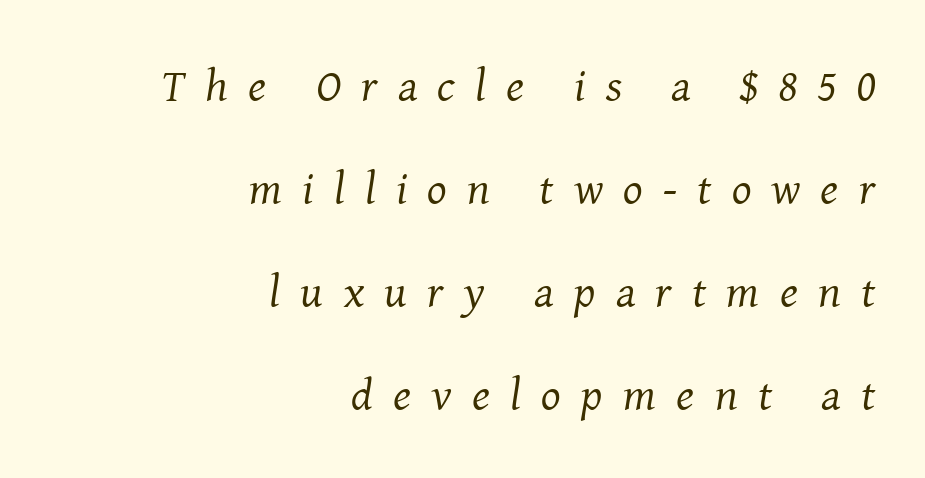
{"serif": "yes", "italic": "yes", "lean": "right", "slant_degrees": 8, "bold": "no", "weight": "regular", "width": "normal", "stroke_contrast": "medium", "x_height": "medium", "monospaced": "no", "underline": "no", "align": "right", "line_spacing": "loose", "line_spacing_ratio": 2.24, "letter_spacing": "wide", "letter_spacing_em": 0.44, "glyph_px": 46}
